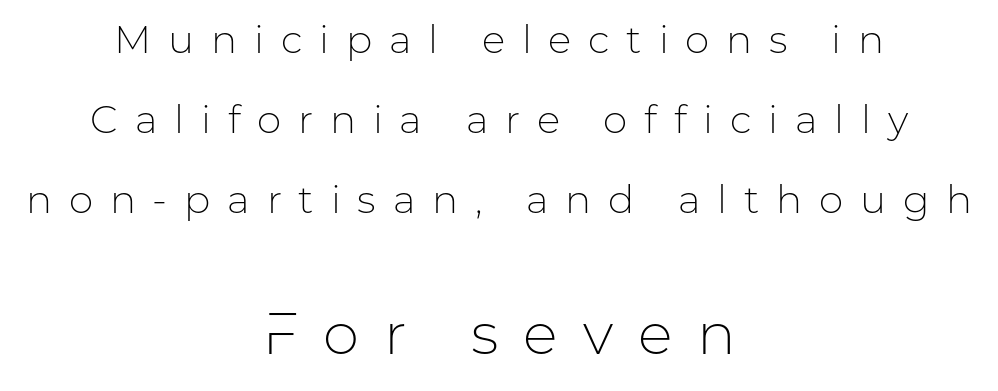
The image shows 58 px light sans-serif type, upright; set centered, loose line spacing (2.05x), unusually wide letter spacing (+0.43 em), not underlined; the second (bottom) block is 1.49x larger; low stroke contrast and a medium x-height.
